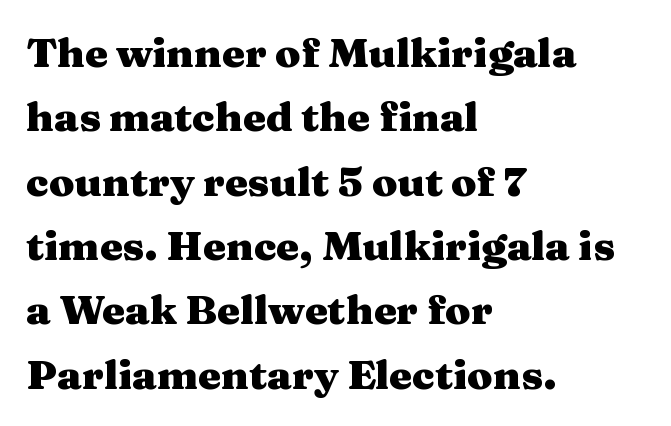
Q: Is the text bold? A: Yes.
Q: Is the text italic (slanted)? A: No, it is upright.
Q: Is the typeface a serif or a sans-serif typeface? A: Serif.
Q: Is the text underlined? A: No.
Q: How is the paragraph aligned? A: Left-aligned.
Q: Is the spacing between letters normal or unusually wide? A: Normal.
Q: Is the spacing between lines tight, normal or loose? A: Normal.
Q: Width (condensed, normal, or wide)? A: Wide.
Q: Stroke contrast? A: Medium.
Q: x-height? A: Medium.
Q: Monospaced? A: No.
